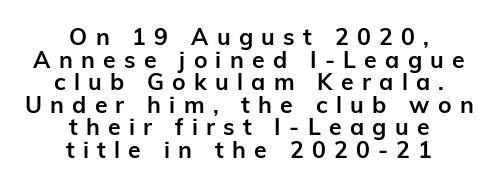
Beneath every word, the page is bare. Strong, thick strokes mark this as bold type. The compositor balanced each line on the midline. Leading is clearly below the norm, producing a dense column. A roman cut, with each character standing at attention. The gaps between neighbouring characters are conspicuously large.
